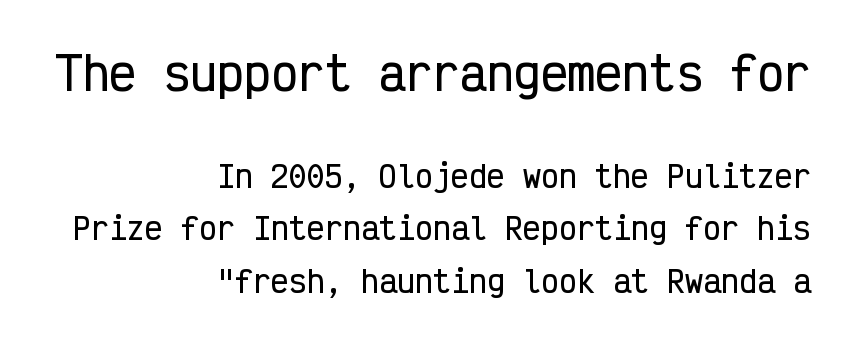
Q: Is the text italic (slanted)? A: No, it is upright.
Q: Is the typeface a serif or a sans-serif typeface? A: Sans-serif.
Q: Is the text underlined? A: No.
Q: How is the paragraph aligned? A: Right-aligned.
Q: Is the spacing between letters normal or unusually wide? A: Normal.
Q: Which block of text is set in a larger size, the first (top) or the second (bottom)? A: The first (top) one.
Q: Width (condensed, normal, or wide)? A: Condensed.
Q: Stroke contrast? A: Low.
Q: x-height? A: Medium.
Q: Monospaced? A: Yes.
